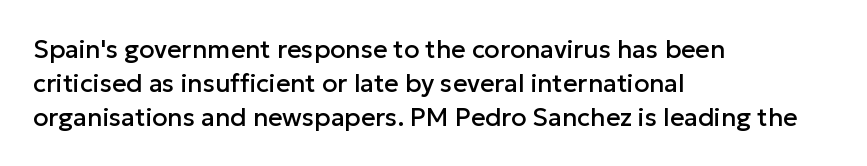
Q: Is the text italic (slanted)? A: No, it is upright.
Q: Is the text underlined? A: No.
Q: How is the paragraph aligned? A: Left-aligned.
Q: Is the spacing between letters normal or unusually wide? A: Normal.
Q: Is the spacing between lines tight, normal or loose? A: Normal.
